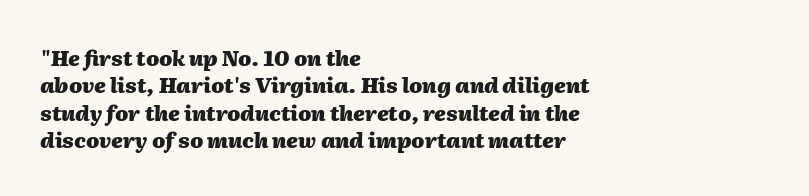
The image shows 21 px bold type, italic (leaning right); set left-aligned, normal line spacing (1.3x), normal letter spacing, not underlined.
